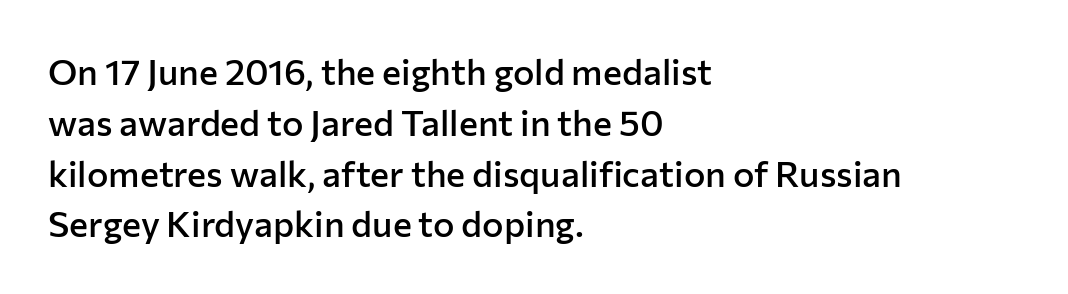
Q: Is the text bold? A: Semi-bold.
Q: Is the text italic (slanted)? A: No, it is upright.
Q: Is the typeface a serif or a sans-serif typeface? A: Sans-serif.
Q: Is the text underlined? A: No.
Q: How is the paragraph aligned? A: Left-aligned.
Q: Is the spacing between letters normal or unusually wide? A: Normal.
Q: Is the spacing between lines tight, normal or loose? A: Normal.
Q: Width (condensed, normal, or wide)? A: Normal.
Q: Stroke contrast? A: Low.
Q: x-height? A: Medium.
Q: Monospaced? A: No.
